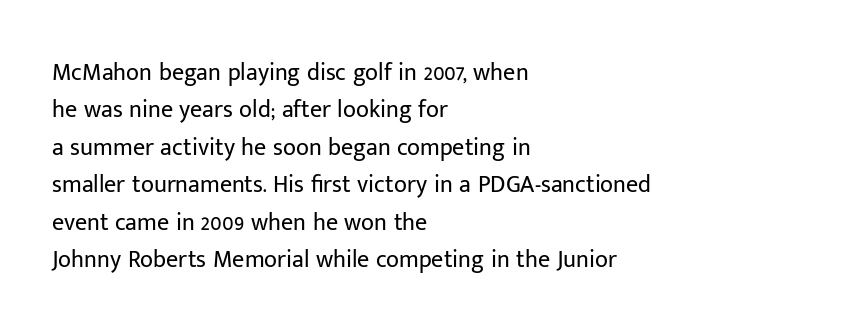
Evenly set lines give the paragraph a standard silhouette. Here the glyphs are tracked normally, forming tight word shapes. Rule under the text: the space is simply empty. Italic? Not at all — the glyphs are vertical. These glyphs show unthickened strokes, regular width or finer.
